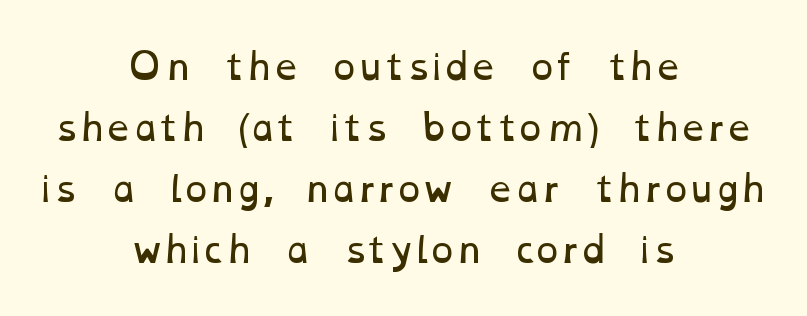
Is this a fixed-width face? No — the glyphs have proportional, varying widths. Short note: letters normally spaced. Stems here are at most as thick as an everyday book face. Horizontally, the lines are justified to the midpoint only. This rendering features lettering with no underline.
